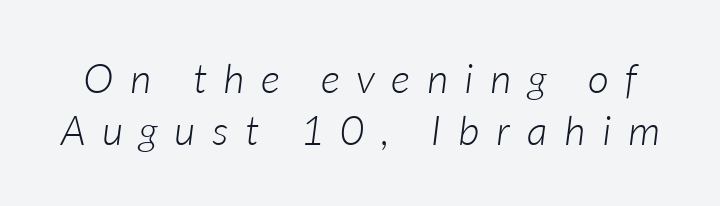
A light-to-regular cut is what we see here. Only glyphs here, with clear space below each row. Is this a fixed-width face? No — the glyphs have proportional, varying widths. The font's italic variant was chosen for this text. The face used here is rendered with a markedly widened letterfit.
